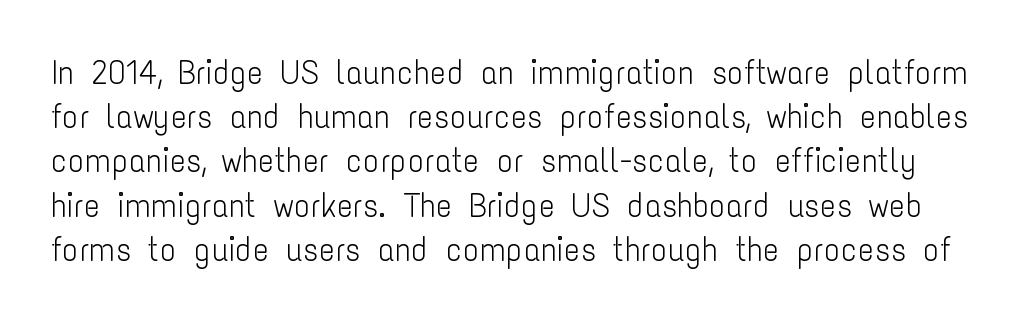
The specimen omits any rule beneath the text block's lines. You could not count columns in this text — the font is proportionally spaced. The designer left line spacing at the default. Letters have the restrained weight of plain body copy at most. Every character sits straight up, as roman type does. Check where the strokes stop: nothing finishes them off — pure sans.
